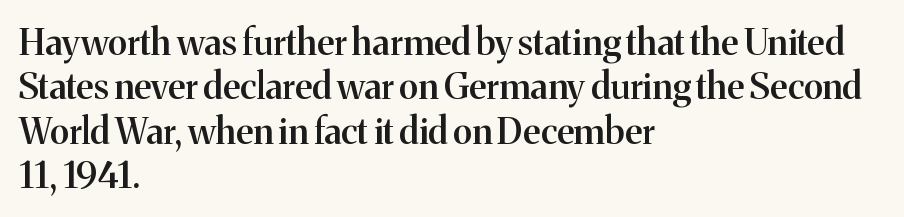
{"serif": "yes", "italic": "no", "bold": "semi", "weight": "semibold", "width": "normal", "stroke_contrast": "medium", "x_height": "medium", "monospaced": "no", "underline": "no", "align": "left", "line_spacing_ratio": 1.23, "letter_spacing": "normal", "letter_spacing_em": 0.0, "glyph_px": 36}
